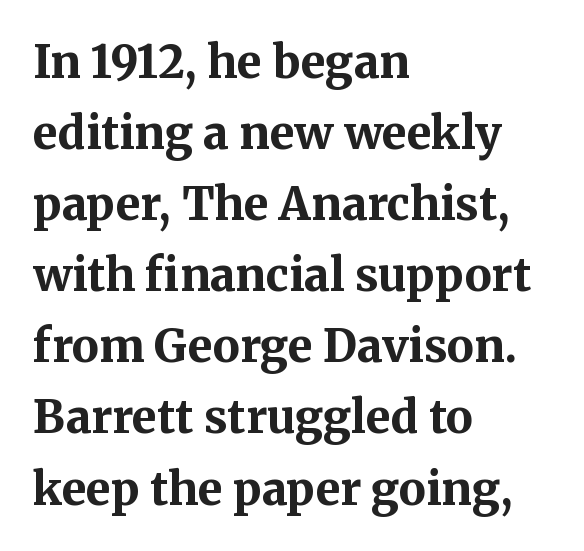
Q: Is the text bold? A: Yes.
Q: Is the text italic (slanted)? A: No, it is upright.
Q: Is the typeface a serif or a sans-serif typeface? A: Serif.
Q: Is the text underlined? A: No.
Q: How is the paragraph aligned? A: Left-aligned.
Q: Is the spacing between letters normal or unusually wide? A: Normal.
Q: Is the spacing between lines tight, normal or loose? A: Normal.
Q: Width (condensed, normal, or wide)? A: Normal.
Q: Stroke contrast? A: Medium.
Q: x-height? A: Medium.
Q: Monospaced? A: No.
